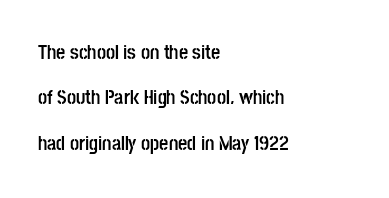
These lines are set flush left with a ragged right edge. Honestly, there is no underline to notice here at all. Tracking here is standard; glyphs follow each other at the usual distance. Heavy, bold letterforms. Compared with typical paragraphs, the rows here are farther apart. Unlike italic type, these characters show no tilt at all.
